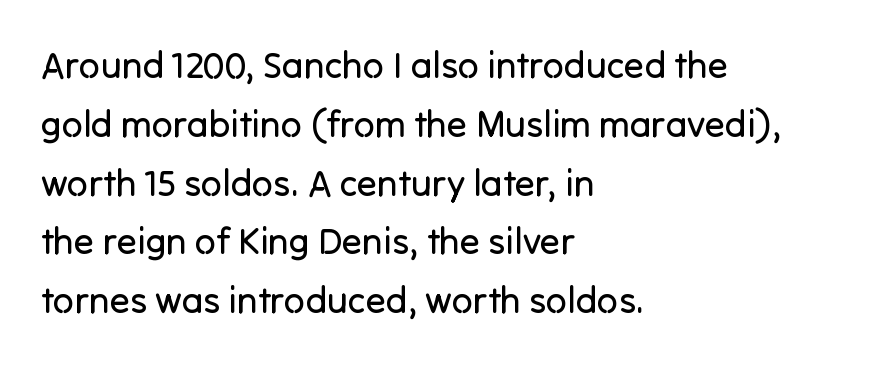
The image shows 37 px regular-weight sans-serif type, upright; set left-aligned, normal line spacing (1.59x), normal letter spacing, not underlined; low stroke contrast and a medium x-height.
